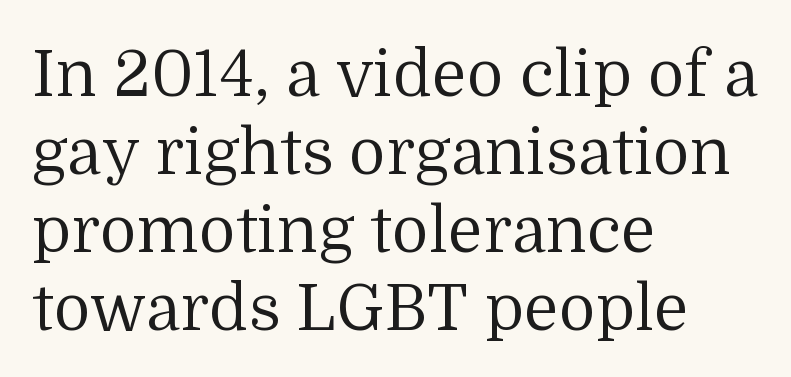
Q: Is the text bold? A: No.
Q: Is the text italic (slanted)? A: No, it is upright.
Q: Is the typeface a serif or a sans-serif typeface? A: Serif.
Q: Is the text underlined? A: No.
Q: How is the paragraph aligned? A: Left-aligned.
Q: Is the spacing between letters normal or unusually wide? A: Normal.
Q: Width (condensed, normal, or wide)? A: Normal.
Q: Stroke contrast? A: Medium.
Q: x-height? A: Medium.
Q: Monospaced? A: No.
